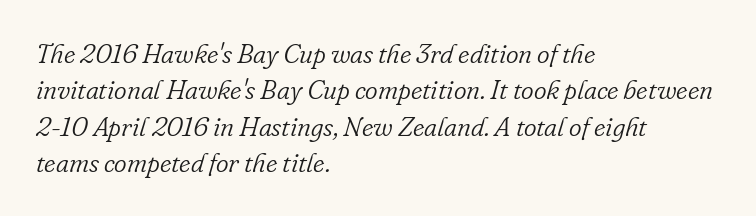
{"italic": "yes", "lean": "right", "slant_degrees": 16, "bold": "no", "underline": "no", "align": "left", "line_spacing": "normal", "line_spacing_ratio": 1.35, "letter_spacing": "normal", "letter_spacing_em": 0.0, "glyph_px": 27}
